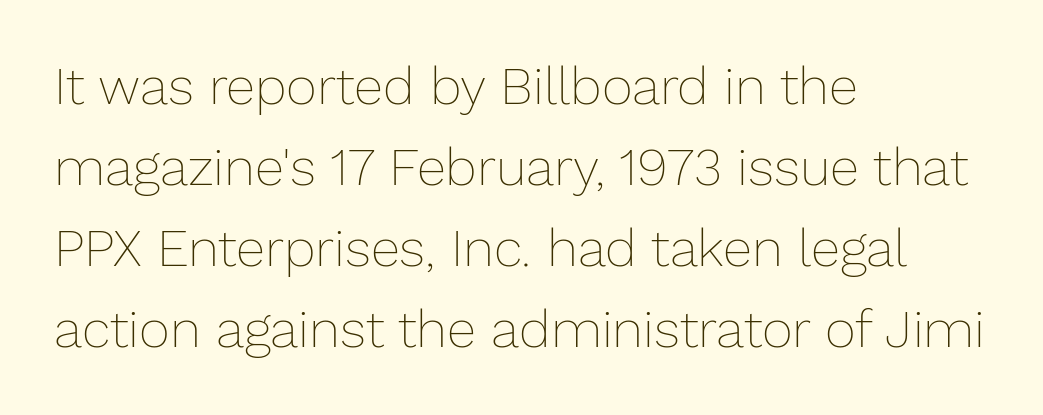
Q: Is the text bold? A: No.
Q: Is the text italic (slanted)? A: No, it is upright.
Q: Is the text underlined? A: No.
Q: How is the paragraph aligned? A: Left-aligned.
Q: Is the spacing between letters normal or unusually wide? A: Normal.
Q: Is the spacing between lines tight, normal or loose? A: Normal.
Q: Width (condensed, normal, or wide)? A: Normal.
Q: Stroke contrast? A: Low.
Q: x-height? A: Medium.
Q: Monospaced? A: No.
